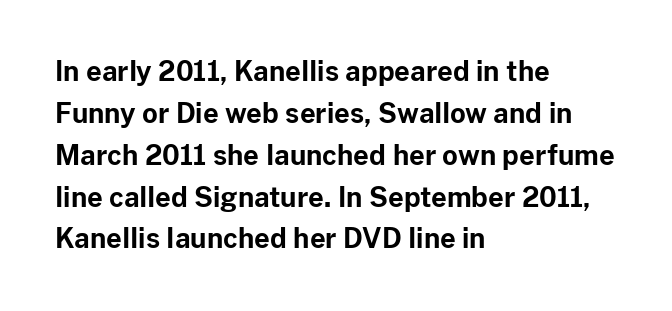
Q: Is the text bold? A: Yes.
Q: Is the text italic (slanted)? A: No, it is upright.
Q: Is the text underlined? A: No.
Q: How is the paragraph aligned? A: Left-aligned.
Q: Is the spacing between letters normal or unusually wide? A: Normal.
Q: Is the spacing between lines tight, normal or loose? A: Normal.
